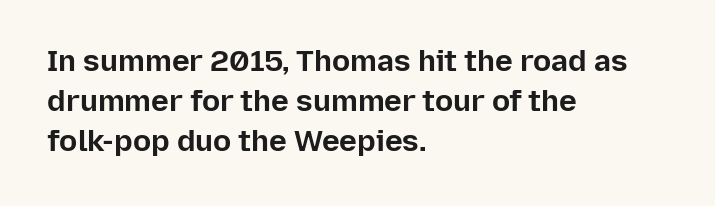
The typesetter chose a ragged-right arrangement here. You'd pick this weight for a headline — it's a proper bold. Decoration check: the copy has no underline. In terms of leading, this rendering sits right in the middle. The letters sit at their default tracking, neither squeezed nor spread. Proportional: the letters do not fall into vertical columns.
